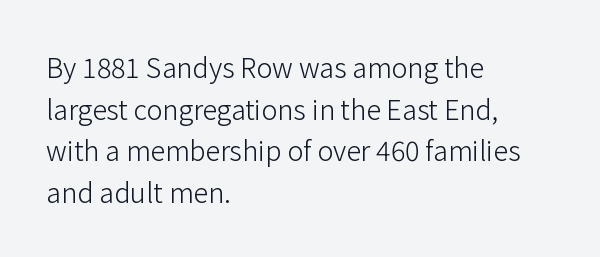
{"italic": "no", "bold": "no", "underline": "no", "align": "left", "line_spacing": "normal", "line_spacing_ratio": 1.54, "letter_spacing": "normal", "letter_spacing_em": 0.0, "glyph_px": 27}
